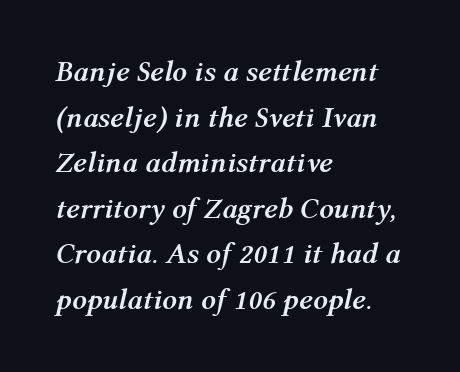
The image shows 29 px semibold type, italic (leaning right); set left-aligned, normal line spacing (1.57x), normal letter spacing, not underlined; medium stroke contrast and a medium x-height.
